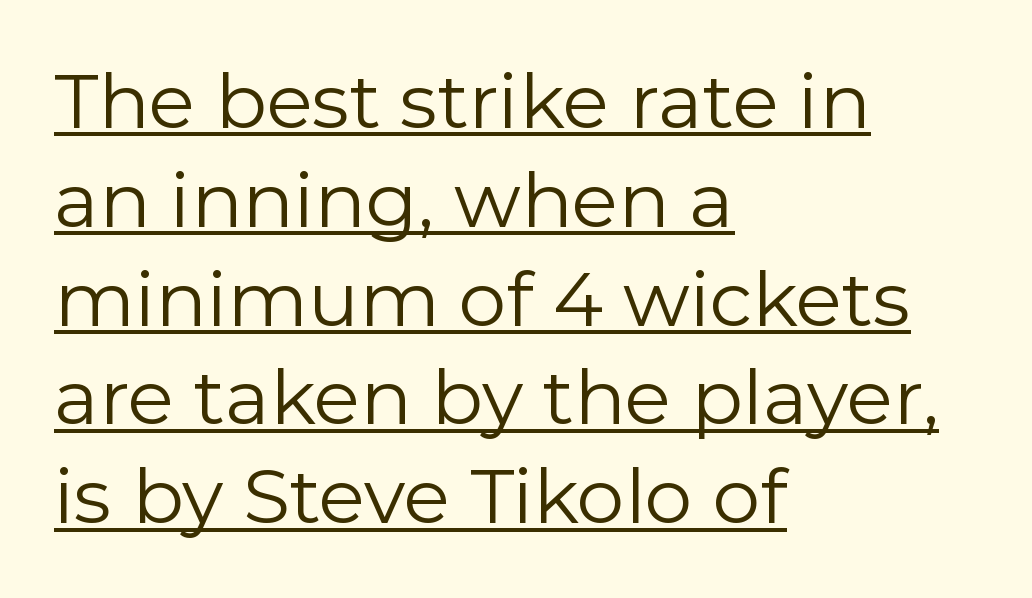
The image shows 76 px regular-weight sans-serif type, upright; set left-aligned, normal line spacing (1.3x), normal letter spacing, underlined; a medium x-height.
